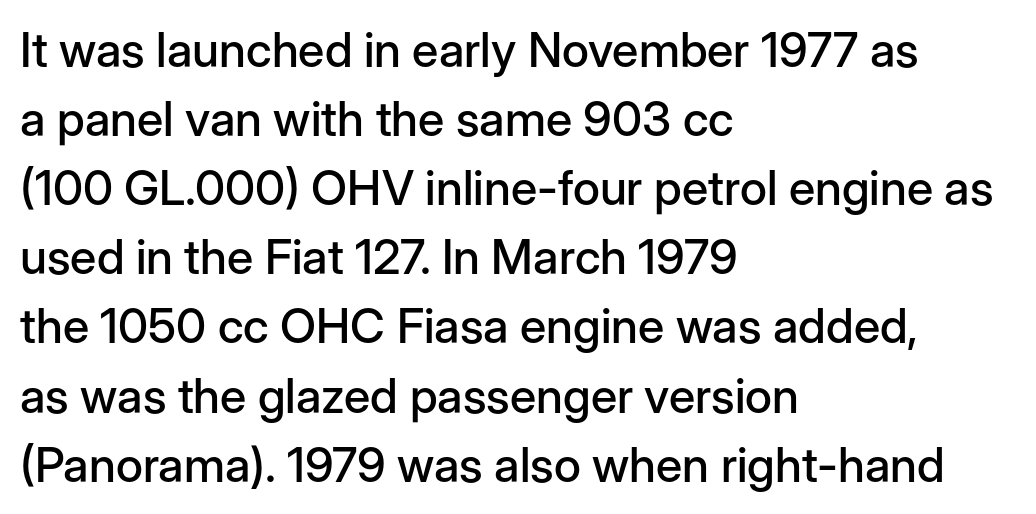
{"serif": "no", "italic": "no", "width": "normal", "stroke_contrast": "low", "x_height": "medium", "monospaced": "no", "underline": "no", "align": "left", "line_spacing": "normal", "line_spacing_ratio": 1.44, "letter_spacing": "normal", "letter_spacing_em": 0.0, "glyph_px": 48}
